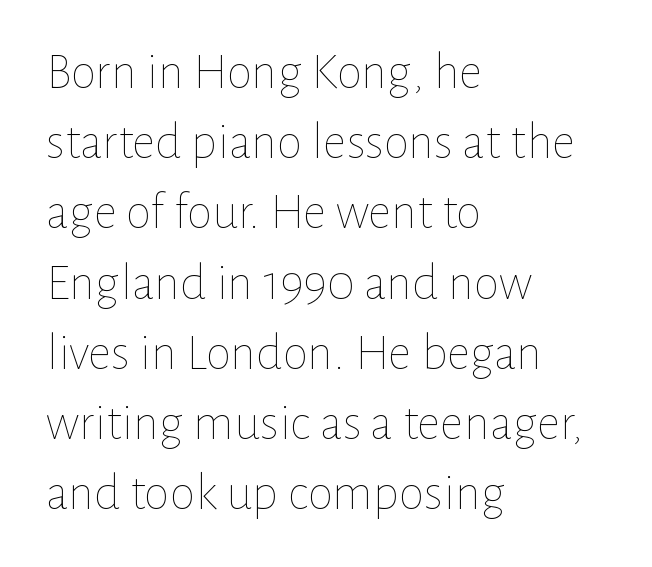
The image shows 52 px thin type, upright; set left-aligned, normal line spacing (1.35x), normal letter spacing, not underlined; low stroke contrast and a medium x-height.
